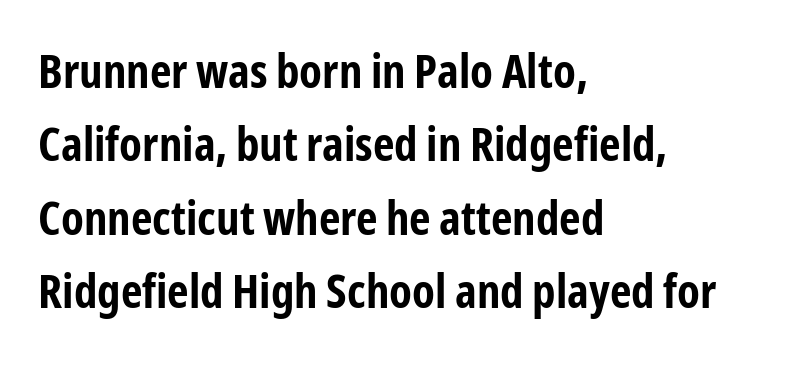
Q: Is the text bold? A: Yes.
Q: Is the text italic (slanted)? A: No, it is upright.
Q: Is the typeface a serif or a sans-serif typeface? A: Sans-serif.
Q: Is the text underlined? A: No.
Q: How is the paragraph aligned? A: Left-aligned.
Q: Is the spacing between letters normal or unusually wide? A: Normal.
Q: Is the spacing between lines tight, normal or loose? A: Normal.
Q: Width (condensed, normal, or wide)? A: Condensed.
Q: Stroke contrast? A: Low.
Q: x-height? A: Medium.
Q: Monospaced? A: No.
